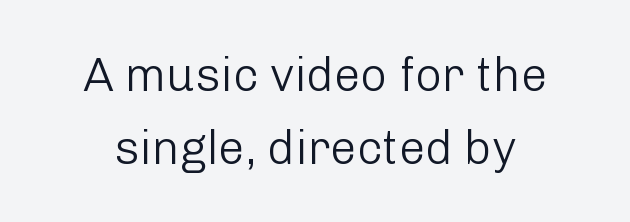
Q: Is the text bold? A: No.
Q: Is the text italic (slanted)? A: No, it is upright.
Q: Is the typeface a serif or a sans-serif typeface? A: Sans-serif.
Q: Is the text underlined? A: No.
Q: Is the spacing between letters normal or unusually wide? A: Normal.
Q: Is the spacing between lines tight, normal or loose? A: Normal.
Q: Width (condensed, normal, or wide)? A: Normal.
Q: Stroke contrast? A: Low.
Q: x-height? A: Medium.
Q: Monospaced? A: No.
